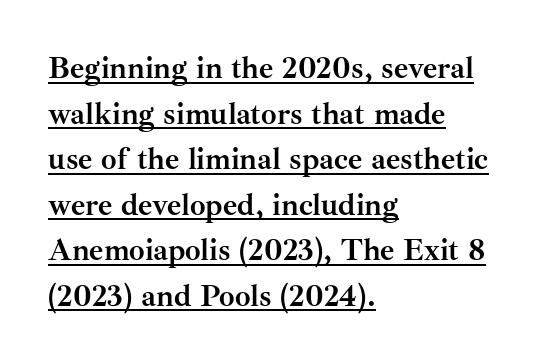
{"serif": "yes", "italic": "no", "bold": "yes", "weight": "semibold", "width": "normal", "stroke_contrast": "medium", "x_height": "small", "monospaced": "no", "underline": "yes", "align": "left", "line_spacing": "normal", "line_spacing_ratio": 1.47, "letter_spacing": "normal", "letter_spacing_em": 0.0, "glyph_px": 31}
